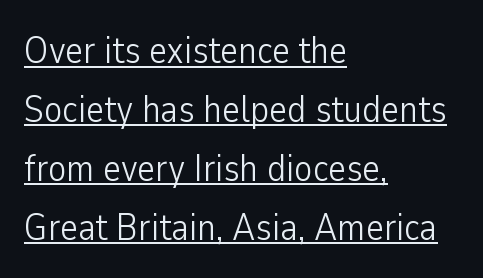
Q: Is the text bold? A: No.
Q: Is the text italic (slanted)? A: No, it is upright.
Q: Is the typeface a serif or a sans-serif typeface? A: Sans-serif.
Q: Is the text underlined? A: Yes.
Q: How is the paragraph aligned? A: Left-aligned.
Q: Is the spacing between letters normal or unusually wide? A: Normal.
Q: Is the spacing between lines tight, normal or loose? A: Normal.
Q: Width (condensed, normal, or wide)? A: Condensed.
Q: Stroke contrast? A: Low.
Q: x-height? A: Medium.
Q: Monospaced? A: No.
